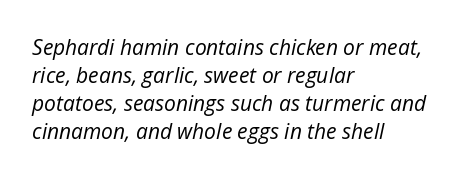
The lines are quadded left. Horizontal bands of white between lines are of average thickness. No extra tracking has been applied to these lines. You can tell it's italic because the verticals aren't actually vertical. Weight: not bold — regular or lighter.
